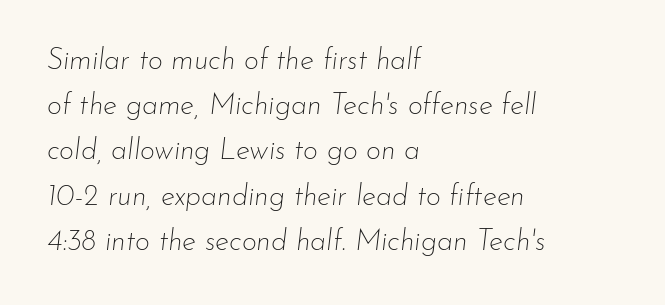
The image shows 29 px thin type, italic (leaning right); set left-aligned, normal line spacing (1.56x), normal letter spacing, not underlined; low stroke contrast and a small x-height.
